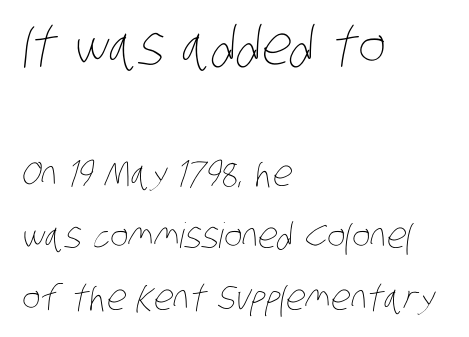
Unbolded letterforms with no extra heft. Honestly, there is no underline to notice here at all. The face used here is proportionally spaced, like ordinary book or web type. Whoever set this made the first block the dominant, larger element. Tracking here is standard; glyphs follow each other at the usual distance.
